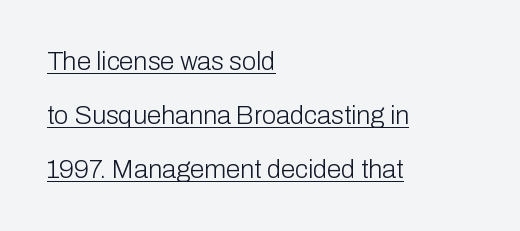
Ascenders rise straight up at ninety degrees. What's the leading like? Stretched, with rows far apart. The cut favours lightness, reaching ordinary text weight at its darkest. The rendered words wear a rule along their underside.
